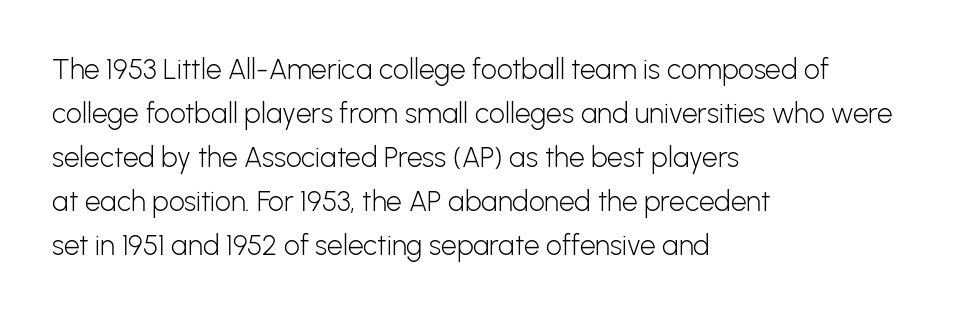
Q: Is the text bold? A: No.
Q: Is the text italic (slanted)? A: No, it is upright.
Q: Is the typeface a serif or a sans-serif typeface? A: Sans-serif.
Q: Is the text underlined? A: No.
Q: How is the paragraph aligned? A: Left-aligned.
Q: Is the spacing between letters normal or unusually wide? A: Normal.
Q: Is the spacing between lines tight, normal or loose? A: Normal.
Q: Width (condensed, normal, or wide)? A: Normal.
Q: Stroke contrast? A: Low.
Q: x-height? A: Medium.
Q: Monospaced? A: No.
